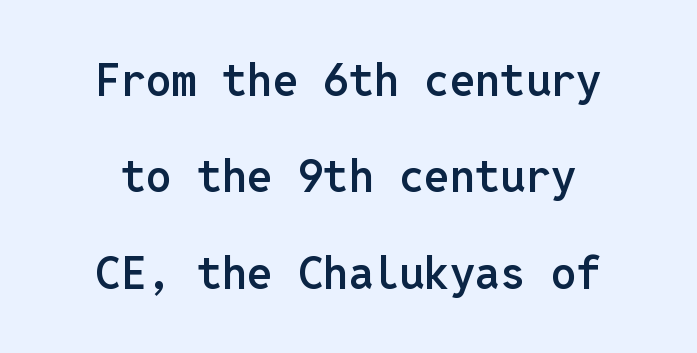
Q: Is the text bold? A: Semi-bold.
Q: Is the text italic (slanted)? A: No, it is upright.
Q: Is the typeface a serif or a sans-serif typeface? A: Sans-serif.
Q: Is the text underlined? A: No.
Q: How is the paragraph aligned? A: Centered.
Q: Is the spacing between letters normal or unusually wide? A: Normal.
Q: Is the spacing between lines tight, normal or loose? A: Loose.
Q: Width (condensed, normal, or wide)? A: Normal.
Q: Stroke contrast? A: Low.
Q: x-height? A: Medium.
Q: Monospaced? A: Yes.
